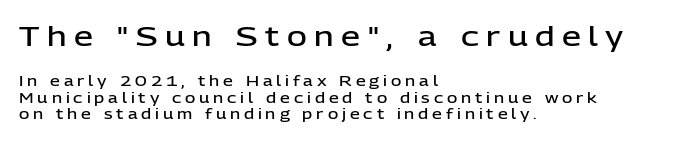
{"italic": "no", "bold": "semi", "underline": "no", "align": "left", "line_spacing_ratio": 1.18, "letter_spacing": "wide", "letter_spacing_em": 0.28, "larger_block": "first", "size_ratio": 1.93, "glyph_px": 27}
